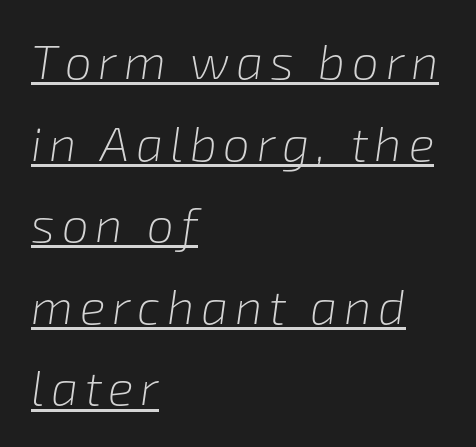
The image shows 48 px light type, italic (leaning right); set left-aligned, normal line spacing (1.7x), underlined; low stroke contrast and a medium x-height.
